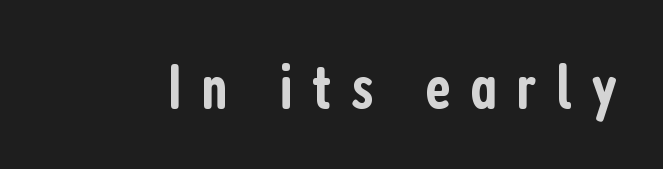
Caption: expanded tracking, letters set apart. Glance below the letters and you will spot only blank space. Proportional: the letters do not fall into vertical columns. A roman cut, with each character standing at attention.
